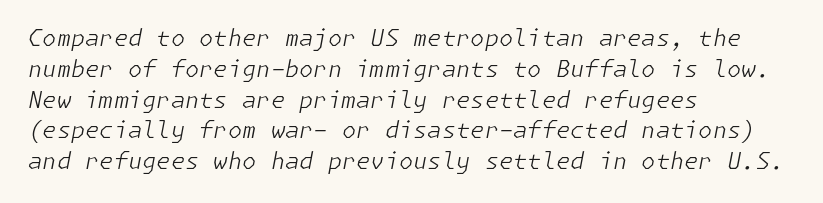
{"italic": "yes", "lean": "right", "slant_degrees": 11, "bold": "no", "underline": "no", "align": "left", "line_spacing": "normal", "line_spacing_ratio": 1.34, "letter_spacing": "normal", "letter_spacing_em": 0.0, "glyph_px": 23}
